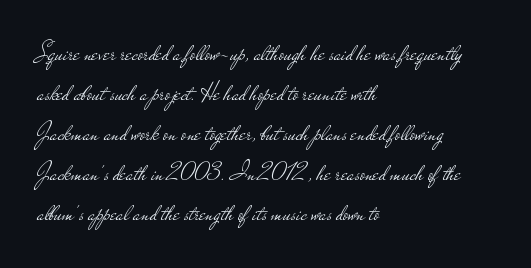
Q: Is the text bold? A: No.
Q: Is the text italic (slanted)? A: Yes.
Q: Is the text underlined? A: No.
Q: How is the paragraph aligned? A: Left-aligned.
Q: Is the spacing between letters normal or unusually wide? A: Normal.
Q: Is the spacing between lines tight, normal or loose? A: Normal.
